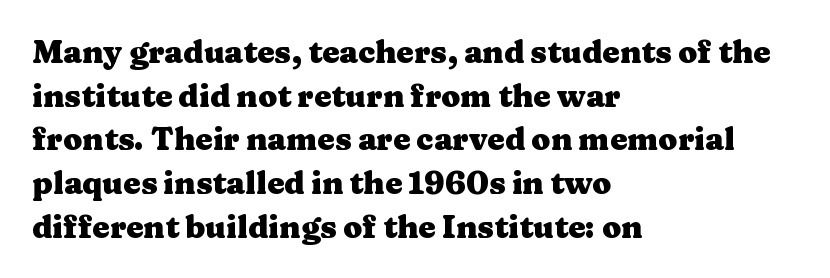
Q: Is the text bold? A: Yes.
Q: Is the text italic (slanted)? A: No, it is upright.
Q: Is the typeface a serif or a sans-serif typeface? A: Serif.
Q: Is the text underlined? A: No.
Q: How is the paragraph aligned? A: Left-aligned.
Q: Is the spacing between letters normal or unusually wide? A: Normal.
Q: Is the spacing between lines tight, normal or loose? A: Normal.
Q: Width (condensed, normal, or wide)? A: Wide.
Q: Stroke contrast? A: Medium.
Q: x-height? A: Medium.
Q: Monospaced? A: No.
